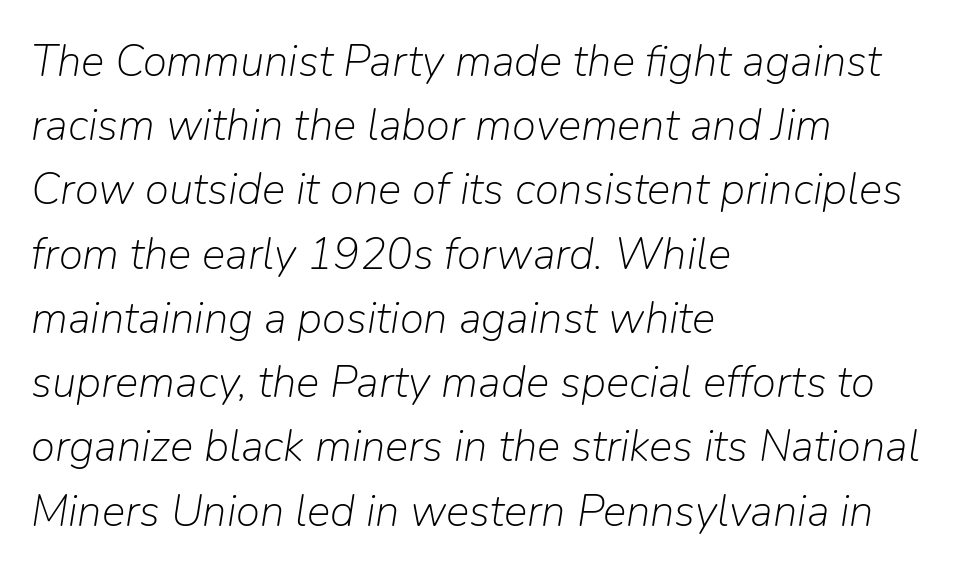
Alignment: flush left. Yep, that's italic — everything's leaning. Beneath every word, the page is bare. If you measured baseline to baseline, you'd find a middling distance. Nothing unusual about the tracking: characters are spaced as the font intends.
